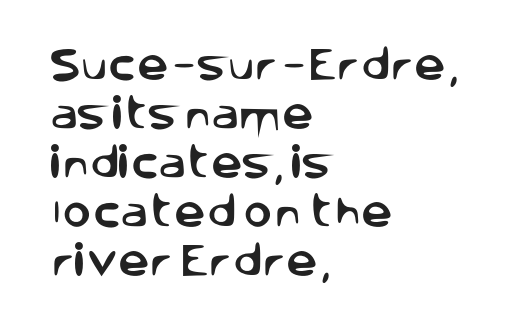
Q: Is the text italic (slanted)? A: No, it is upright.
Q: Is the typeface a serif or a sans-serif typeface? A: Sans-serif.
Q: Is the text underlined? A: No.
Q: How is the paragraph aligned? A: Left-aligned.
Q: Is the spacing between letters normal or unusually wide? A: Normal.
Q: Is the spacing between lines tight, normal or loose? A: Normal.
Q: Width (condensed, normal, or wide)? A: Normal.
Q: Stroke contrast? A: Low.
Q: x-height? A: Large.
Q: Monospaced? A: No.
